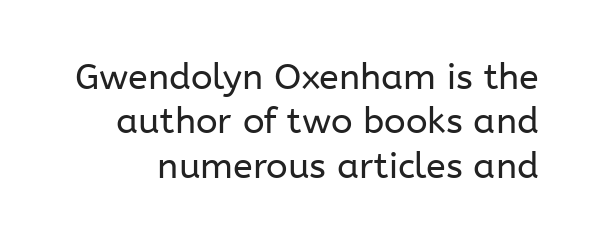
Compared with typical body copy, the letter spacing here is the same. Is this a fixed-width face? No — the glyphs have proportional, varying widths. The typeface chosen for these lines omits serifs. Unlike italic type, these characters show no tilt at all. The space beneath each line is pristine and unruled.
